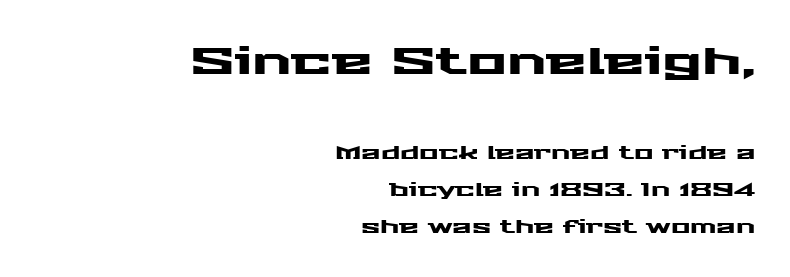
Q: Is the text italic (slanted)? A: No, it is upright.
Q: Is the typeface a serif or a sans-serif typeface? A: Sans-serif.
Q: Is the text underlined? A: No.
Q: How is the paragraph aligned? A: Right-aligned.
Q: Is the spacing between letters normal or unusually wide? A: Normal.
Q: Is the spacing between lines tight, normal or loose? A: Loose.
Q: Which block of text is set in a larger size, the first (top) or the second (bottom)? A: The first (top) one.
Q: Width (condensed, normal, or wide)? A: Wide.
Q: Stroke contrast? A: Medium.
Q: x-height? A: Medium.
Q: Monospaced? A: No.
